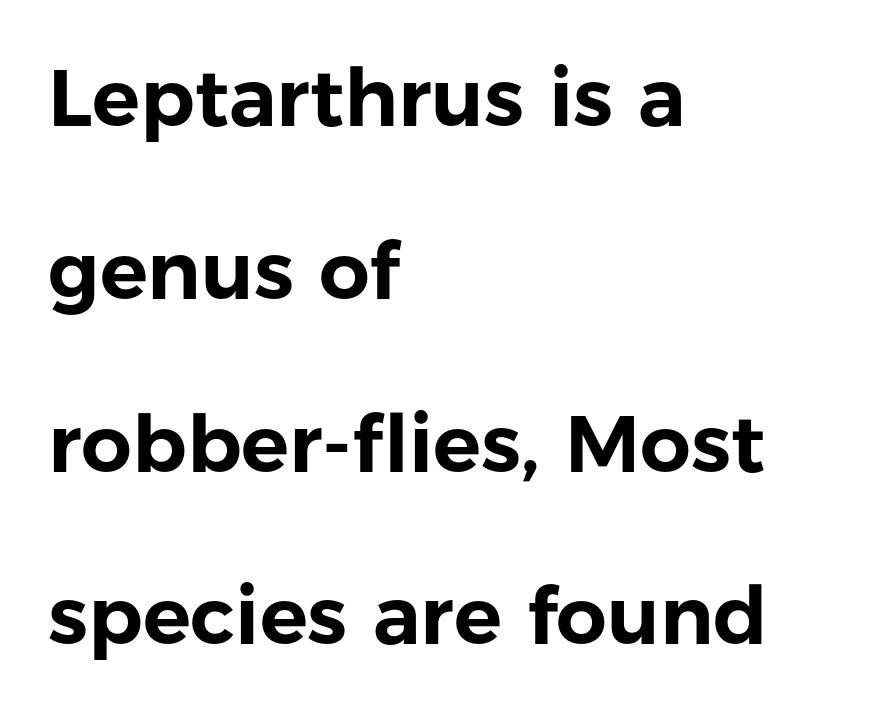
The tracking reads as untouched default to a designer's eye. Vertical spacing — loose. The letters stand upright; this is a roman face. This sample has the flowing, uneven cadence of proportional lettering. Rule under the text: the space is simply empty.
